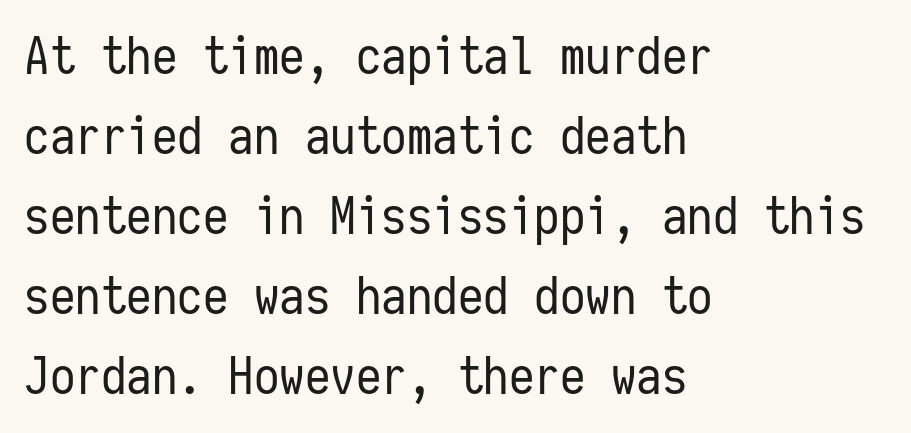
Q: Is the text bold? A: No.
Q: Is the text italic (slanted)? A: No, it is upright.
Q: Is the typeface a serif or a sans-serif typeface? A: Sans-serif.
Q: Is the text underlined? A: No.
Q: How is the paragraph aligned? A: Left-aligned.
Q: Is the spacing between letters normal or unusually wide? A: Normal.
Q: Is the spacing between lines tight, normal or loose? A: Normal.
Q: Width (condensed, normal, or wide)? A: Condensed.
Q: Stroke contrast? A: Low.
Q: x-height? A: Medium.
Q: Monospaced? A: Yes.
